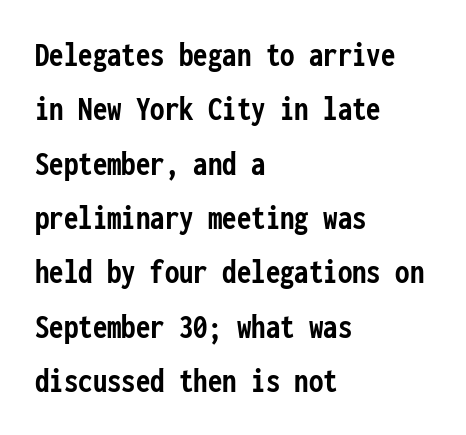
{"serif": "no", "italic": "no", "bold": "yes", "weight": "semibold", "width": "condensed", "stroke_contrast": "low", "x_height": "medium", "monospaced": "yes", "underline": "no", "align": "left", "line_spacing": "normal", "line_spacing_ratio": 1.51, "letter_spacing": "normal", "letter_spacing_em": 0.0, "glyph_px": 36}
